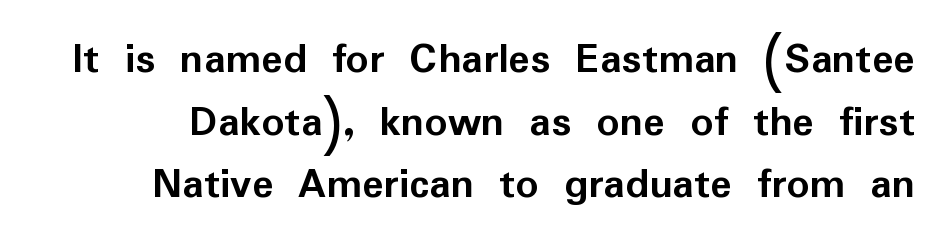
Is there much room between lines? A standard amount, neither cramped nor airy. The passage shown is typed in a proportional face where columns would drift. Is the letter spacing exaggerated? No — it looks like the ordinary default. The sample has been set heavy, in full bold. Posture: vertical.
